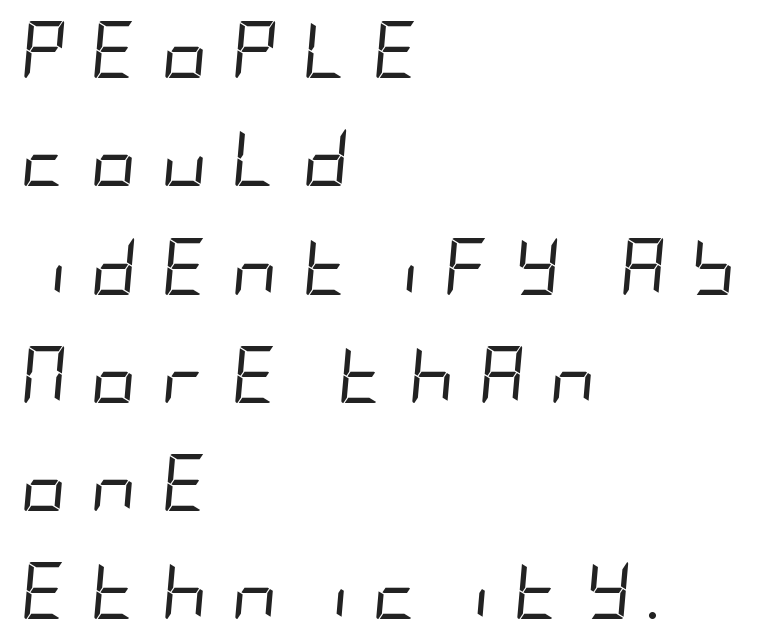
The image shows 57 px regular-weight, condensed type, italic (leaning right); set left-aligned, loose line spacing (1.9x), unusually wide letter spacing (+0.42 em), not underlined; low stroke contrast and a large x-height.
